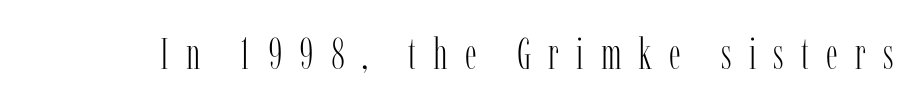
Q: Is the text bold? A: No.
Q: Is the text italic (slanted)? A: No, it is upright.
Q: Is the typeface a serif or a sans-serif typeface? A: Serif.
Q: Is the text underlined? A: No.
Q: Is the spacing between letters normal or unusually wide? A: Unusually wide.
Q: Width (condensed, normal, or wide)? A: Condensed.
Q: Stroke contrast? A: Low.
Q: x-height? A: Medium.
Q: Monospaced? A: No.
